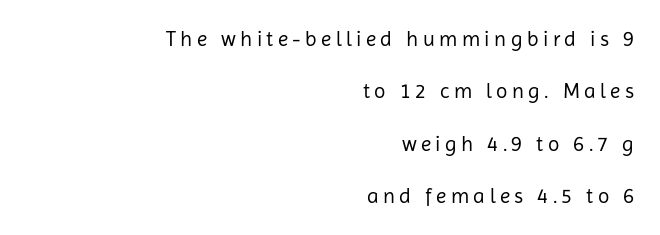
Q: Is the text bold? A: No.
Q: Is the text italic (slanted)? A: No, it is upright.
Q: Is the text underlined? A: No.
Q: How is the paragraph aligned? A: Right-aligned.
Q: Is the spacing between letters normal or unusually wide? A: Unusually wide.
Q: Is the spacing between lines tight, normal or loose? A: Loose.
